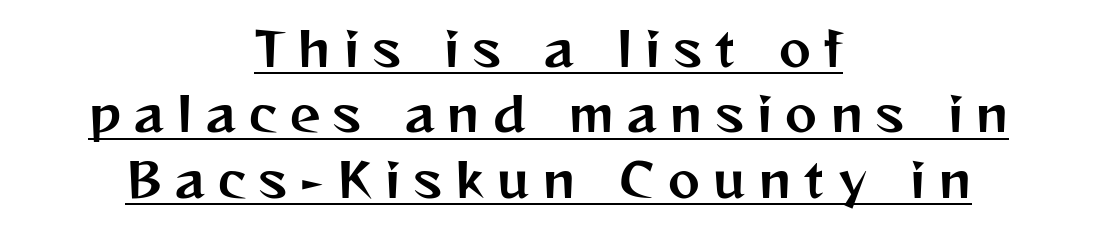
The image shows 48 px sans-serif type, upright; set centered, normal line spacing (1.36x), unusually wide letter spacing (+0.28 em), underlined; medium stroke contrast and a medium x-height.
